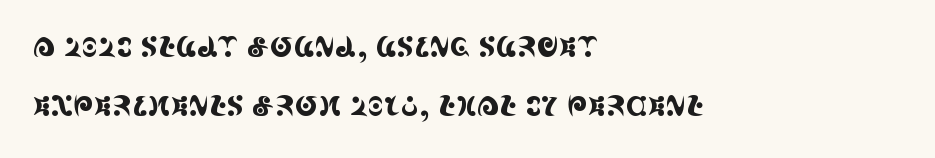
The image shows 28 px condensed serif type, upright; set left-aligned, loose line spacing (2.11x), normal letter spacing, not underlined; a large x-height.
